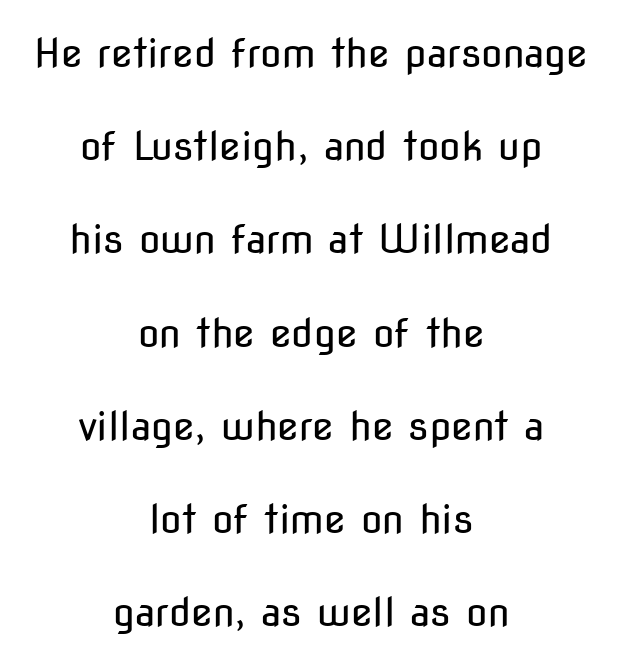
The image shows 39 px regular-weight, condensed sans-serif type, upright; set centered, loose line spacing (2.39x), normal letter spacing, not underlined; low stroke contrast and a medium x-height.
